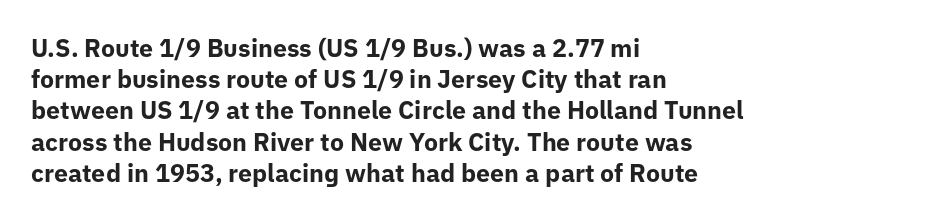
{"italic": "no", "bold": "yes", "underline": "no", "align": "left", "line_spacing": "normal", "line_spacing_ratio": 1.25, "letter_spacing": "normal", "letter_spacing_em": 0.0, "glyph_px": 25}
